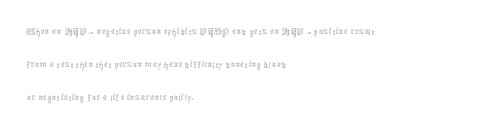
Q: Is the text bold? A: No.
Q: Is the text italic (slanted)? A: No, it is upright.
Q: Is the text underlined? A: No.
Q: How is the paragraph aligned? A: Left-aligned.
Q: Is the spacing between letters normal or unusually wide? A: Normal.
Q: Is the spacing between lines tight, normal or loose? A: Normal.
